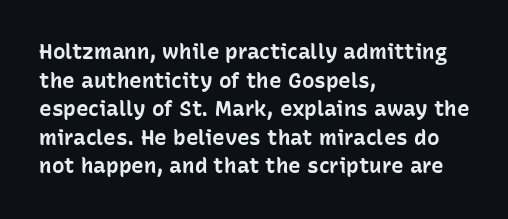
The image shows 21 px bold type, upright; set left-aligned, normal line spacing (1.36x), normal letter spacing, not underlined.
